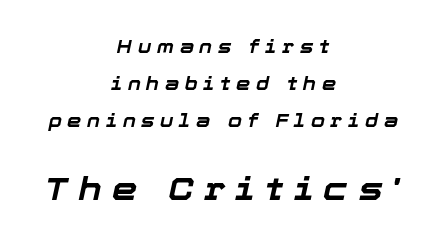
The image shows 32 px bold type, italic (leaning right); set centered, loose line spacing (2.06x), unusually wide letter spacing (+0.32 em), not underlined; the second (bottom) block is 1.78x larger; low stroke contrast and a medium x-height.
